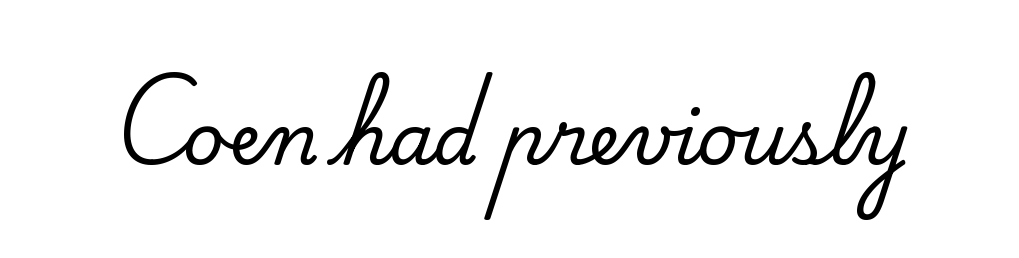
Compared with typical body copy, the letter spacing here is the same. Lines of text with bare space underneath. Looks like regular typesetting: each glyph gets only the width it needs. Old-style or modern, the face here clearly has serifs.
